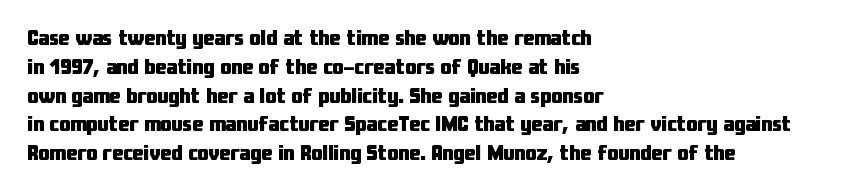
The image shows 22 px bold type, upright; set left-aligned, normal line spacing (1.31x), normal letter spacing, not underlined.
